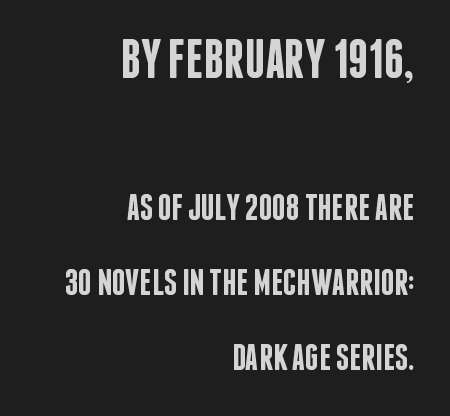
Q: Is the text bold? A: Semi-bold.
Q: Is the text italic (slanted)? A: No, it is upright.
Q: Is the typeface a serif or a sans-serif typeface? A: Sans-serif.
Q: Is the text underlined? A: No.
Q: How is the paragraph aligned? A: Right-aligned.
Q: Is the spacing between letters normal or unusually wide? A: Normal.
Q: Is the spacing between lines tight, normal or loose? A: Loose.
Q: Which block of text is set in a larger size, the first (top) or the second (bottom)? A: The first (top) one.
Q: Width (condensed, normal, or wide)? A: Condensed.
Q: Stroke contrast? A: Low.
Q: x-height? A: Large.
Q: Monospaced? A: No.
